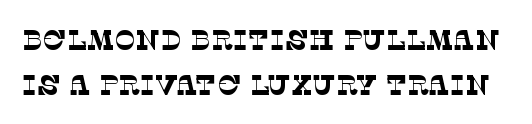
These glyphs show unthickened strokes, regular width or finer. Each row of text sits above clean, open space. Is the letter spacing exaggerated? No — it looks like the ordinary default. Character widths vary here, with narrow letters taking less room than wide ones. This block has exactly the height ordinary leading produces.
